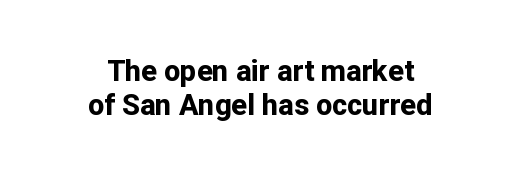
{"serif": "no", "italic": "no", "bold": "yes", "weight": "bold", "width": "normal", "stroke_contrast": "low", "x_height": "medium", "monospaced": "no", "underline": "no", "align": "center", "line_spacing_ratio": 1.17, "letter_spacing": "normal", "letter_spacing_em": 0.0, "glyph_px": 29}
